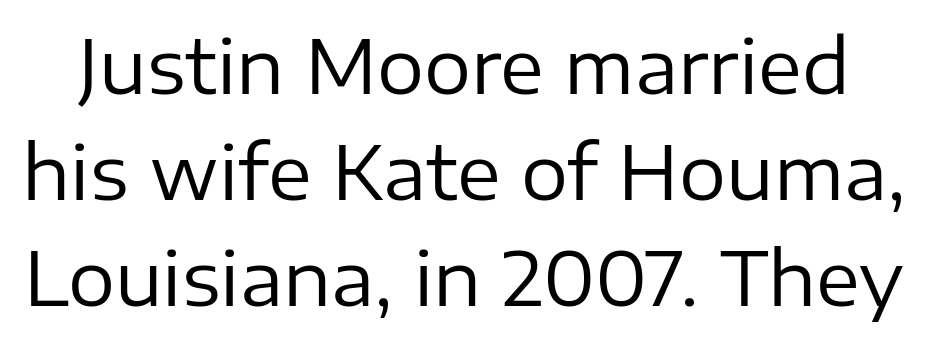
The image shows 74 px regular-weight sans-serif type, upright; set normal line spacing (1.43x), normal letter spacing, not underlined; low stroke contrast and a medium x-height.
